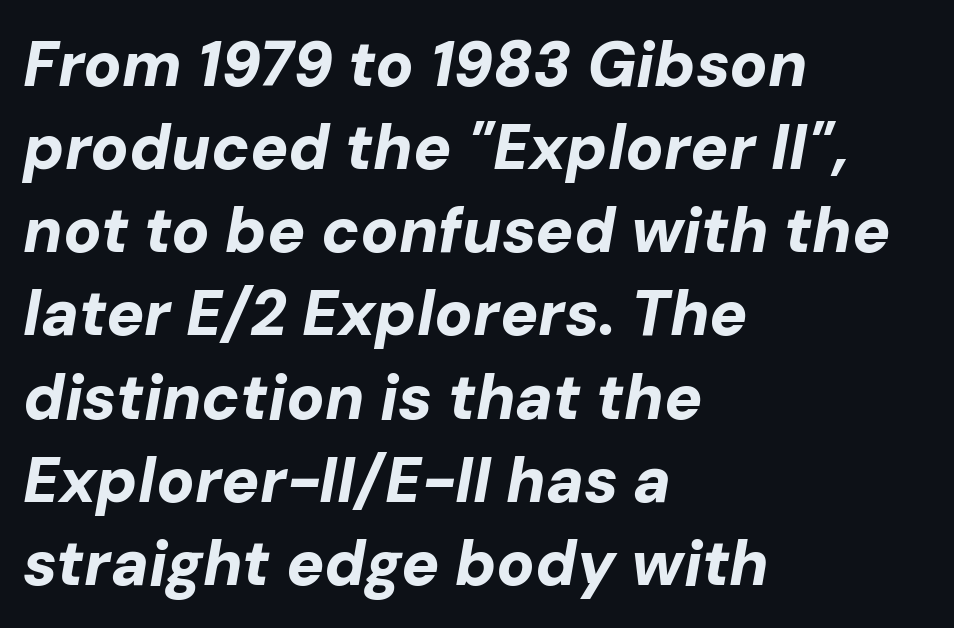
The image shows 63 px bold type, italic (leaning right); set left-aligned, normal line spacing (1.32x), normal letter spacing, not underlined; low stroke contrast and a medium x-height.
